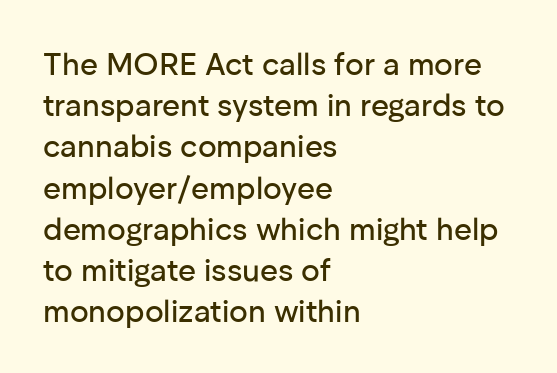
Is there any slant? The stems are plumb. What's the leading like? Ordinary, nothing unusual. Think of a printed novel: that variable character pitch is what you see here. There is no visible air inserted between adjacent glyphs. Font category for this specimen: sans-serif.
